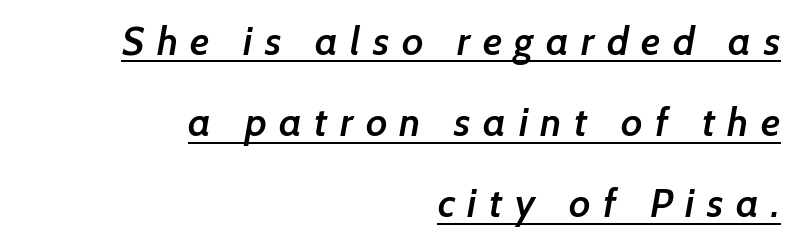
The image shows 40 px semibold sans-serif type; set right-aligned, loose line spacing (2.03x), unusually wide letter spacing (+0.31 em), underlined; low stroke contrast and a medium x-height.
